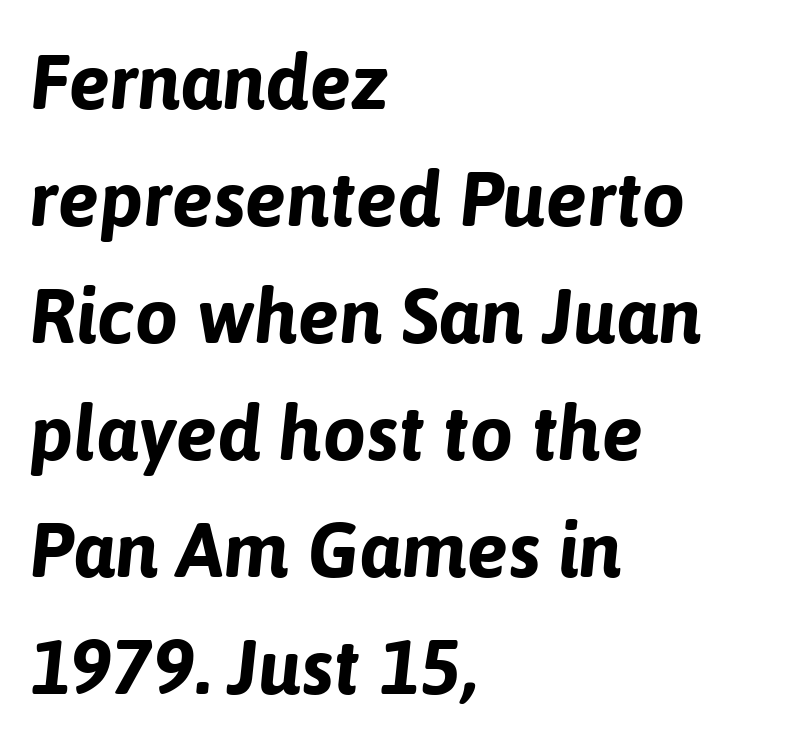
The image shows 77 px bold type, italic (leaning right); set left-aligned, normal line spacing (1.52x), normal letter spacing, not underlined; low stroke contrast and a medium x-height.
